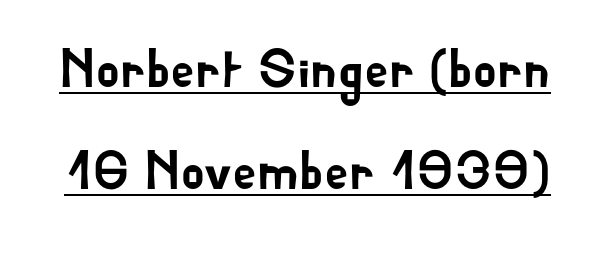
The image shows 54 px sans-serif type, upright; set line spacing 1.89x, normal letter spacing, underlined; low stroke contrast and a small x-height.
